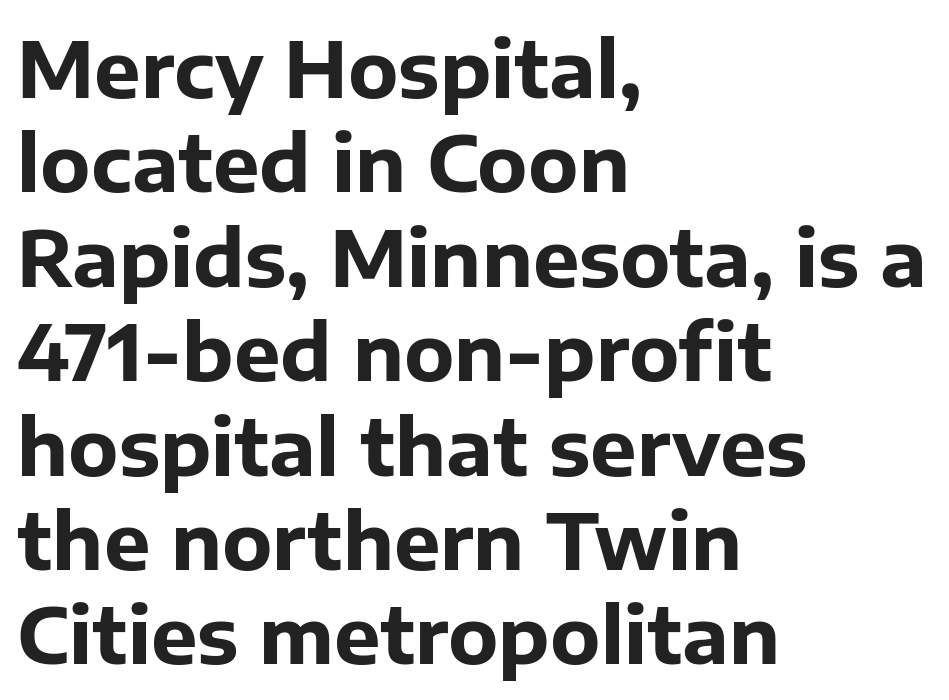
Q: Is the text bold? A: Yes.
Q: Is the text italic (slanted)? A: No, it is upright.
Q: Is the typeface a serif or a sans-serif typeface? A: Sans-serif.
Q: Is the text underlined? A: No.
Q: How is the paragraph aligned? A: Left-aligned.
Q: Is the spacing between letters normal or unusually wide? A: Normal.
Q: Width (condensed, normal, or wide)? A: Normal.
Q: Stroke contrast? A: Low.
Q: x-height? A: Medium.
Q: Monospaced? A: No.
